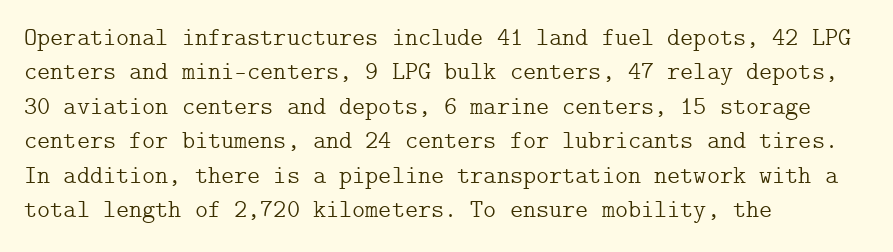
The image shows 25 px text type, upright; set left-aligned, normal line spacing (1.38x), normal letter spacing, not underlined.
